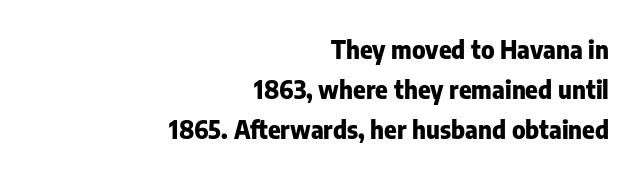
The lettering holds an erect, upright posture throughout. Teacher's note: observe the even right margin — that is flush-right alignment. Normally led — the rows are evenly, conventionally spaced. How are the letters spaced? Ordinarily, with no added tracking. Weight: bold.
